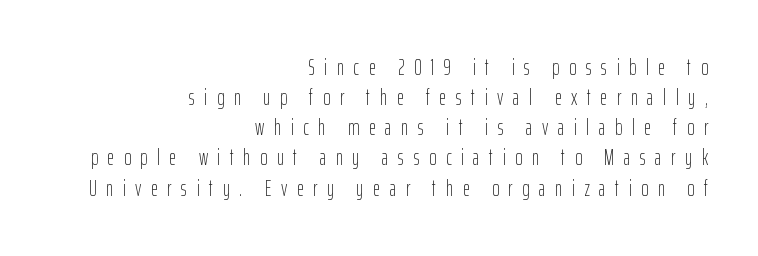
Students, observe: this is what conventionally led text looks like. This reads as an unemphasized weight, regular at the heaviest. Clear beneath every line of the passage. The horizontal fit of the characters is loose and conspicuously gappy. The paragraph has a hard right edge and a soft left edge. It's the straight-up-and-down kind of type.
